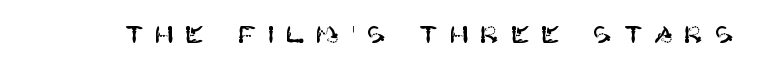
Q: Is the text italic (slanted)? A: No, it is upright.
Q: Is the text underlined? A: No.
Q: Is the spacing between letters normal or unusually wide? A: Unusually wide.
